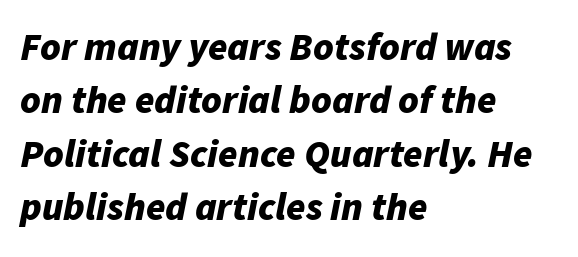
A normal amount of white space separates one row of letters from the next. You could not count columns in this text — the font is proportionally spaced. An italicized treatment has been applied to the whole sample. In terms of weight, the rendering is a true, heavy bold.
